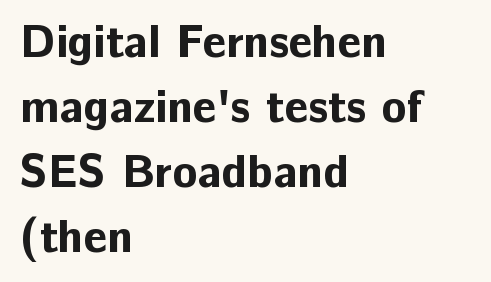
Visually the block forms a straight wall on the left and a jagged coastline on the right. The line texture is even and compact thanks to regular tracking. Does the type have serifs? No, each stem ends abruptly. The typesetting leans heavy: a genuine bold. Regular leading. The zone under the glyphs is completely vacant.
